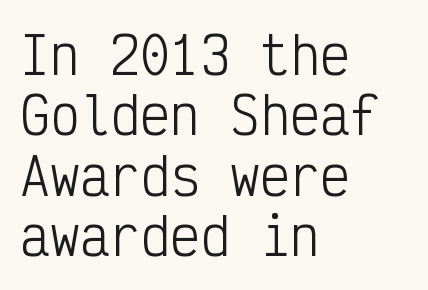
{"serif": "no", "italic": "no", "bold": "no", "weight": "light", "width": "condensed", "stroke_contrast": "low", "x_height": "medium", "monospaced": "yes", "underline": "no", "align": "left", "line_spacing_ratio": 1.21, "letter_spacing": "normal", "letter_spacing_em": 0.0, "glyph_px": 50}
